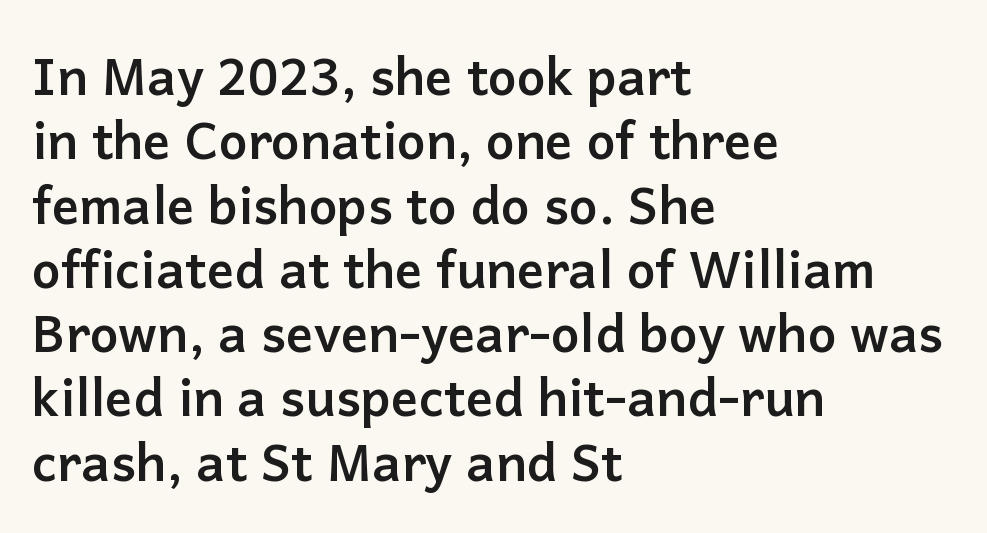
Check under the words: just untouched page. Notice how thick the strokes are: this is what a full bold looks like. Proportional: the letters do not fall into vertical columns. A classic flush-left, rag-right setting is used for this passage.
